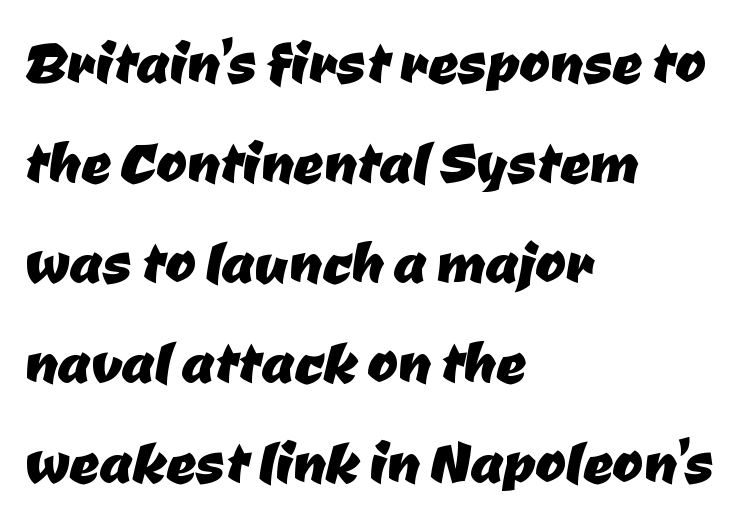
Q: Is the typeface a serif or a sans-serif typeface? A: Sans-serif.
Q: Is the text underlined? A: No.
Q: How is the paragraph aligned? A: Left-aligned.
Q: Is the spacing between letters normal or unusually wide? A: Normal.
Q: Is the spacing between lines tight, normal or loose? A: Normal.
Q: Width (condensed, normal, or wide)? A: Normal.
Q: Stroke contrast? A: Low.
Q: x-height? A: Medium.
Q: Monospaced? A: No.
